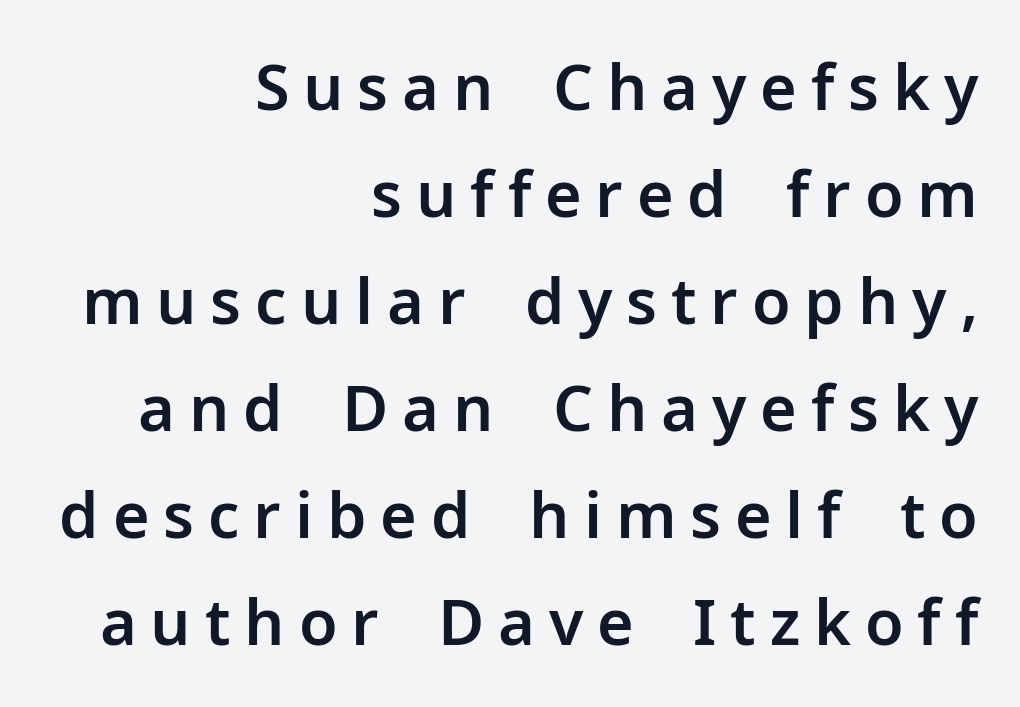
{"serif": "no", "italic": "no", "width": "normal", "stroke_contrast": "low", "x_height": "medium", "monospaced": "no", "underline": "no", "align": "right", "line_spacing": "normal", "line_spacing_ratio": 1.7, "letter_spacing": "wide", "letter_spacing_em": 0.22, "glyph_px": 63}
